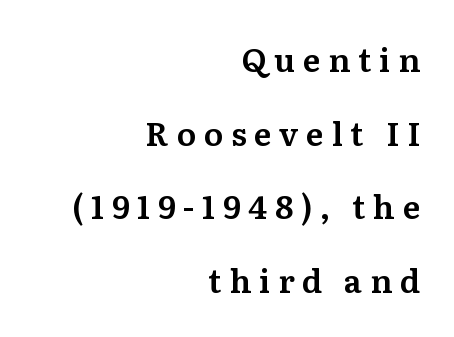
{"serif": "yes", "italic": "no", "width": "normal", "stroke_contrast": "medium", "x_height": "medium", "monospaced": "no", "underline": "no", "align": "right", "line_spacing": "loose", "line_spacing_ratio": 2.3, "letter_spacing": "wide", "letter_spacing_em": 0.24, "glyph_px": 32}
